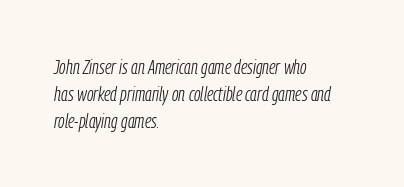
{"italic": "yes", "lean": "right", "slant_degrees": 9, "bold": "no", "underline": "no", "align": "left", "line_spacing": "normal", "line_spacing_ratio": 1.34, "letter_spacing": "normal", "letter_spacing_em": 0.0, "glyph_px": 20}
